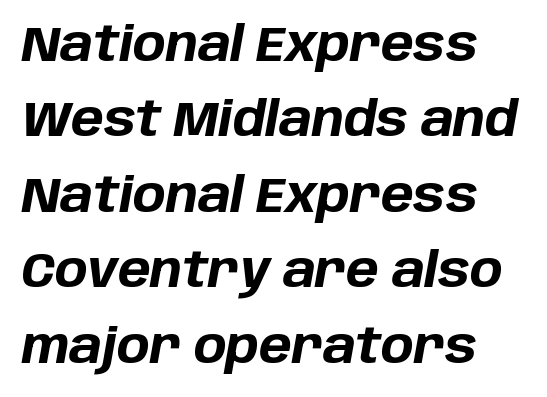
Horizontal bands of white between lines are of average thickness. The specimen reads as italic at a glance. Proportional: the letters do not fall into vertical columns. Has an underline been added? It has not. Is the type bold? Yes — the strokes are clearly thick and heavy.
